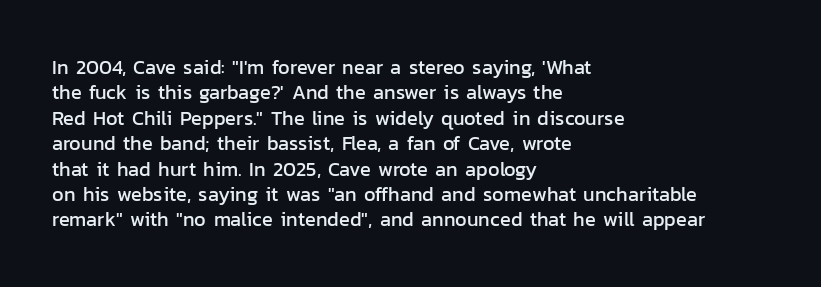
Q: Is the text italic (slanted)? A: No, it is upright.
Q: Is the text underlined? A: No.
Q: How is the paragraph aligned? A: Left-aligned.
Q: Is the spacing between letters normal or unusually wide? A: Normal.
Q: Is the spacing between lines tight, normal or loose? A: Normal.
